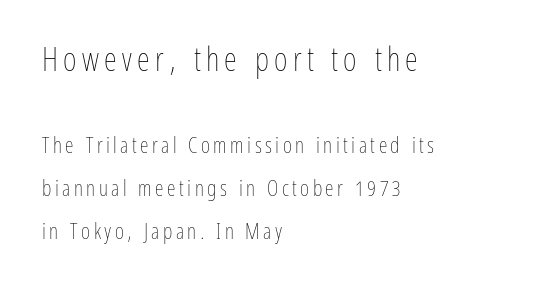
Q: Is the text bold? A: No.
Q: Is the text italic (slanted)? A: No, it is upright.
Q: Is the text underlined? A: No.
Q: How is the paragraph aligned? A: Left-aligned.
Q: Is the spacing between lines tight, normal or loose? A: Loose.
Q: Which block of text is set in a larger size, the first (top) or the second (bottom)? A: The first (top) one.
Q: Width (condensed, normal, or wide)? A: Condensed.
Q: Stroke contrast? A: Low.
Q: x-height? A: Medium.
Q: Monospaced? A: No.
